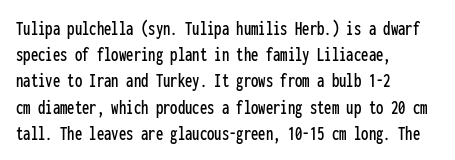
A typesetter would call this leading conventional body-copy spacing. Upright lettering throughout. This rendering uses left alignment, leaving the right contour irregular. The letterforms sit shoulder to shoulder at normal distance. Decoration check: the copy has no underline.
